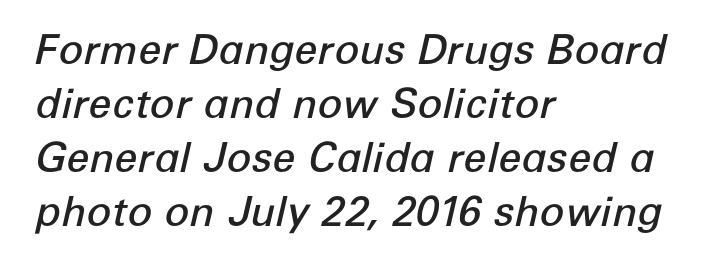
Q: Is the text bold? A: Semi-bold.
Q: Is the text italic (slanted)? A: Yes, it leans right by about 12 degrees.
Q: Is the text underlined? A: No.
Q: How is the paragraph aligned? A: Left-aligned.
Q: Is the spacing between letters normal or unusually wide? A: Normal.
Q: Is the spacing between lines tight, normal or loose? A: Normal.
Q: Width (condensed, normal, or wide)? A: Normal.
Q: Stroke contrast? A: Low.
Q: x-height? A: Medium.
Q: Monospaced? A: No.
